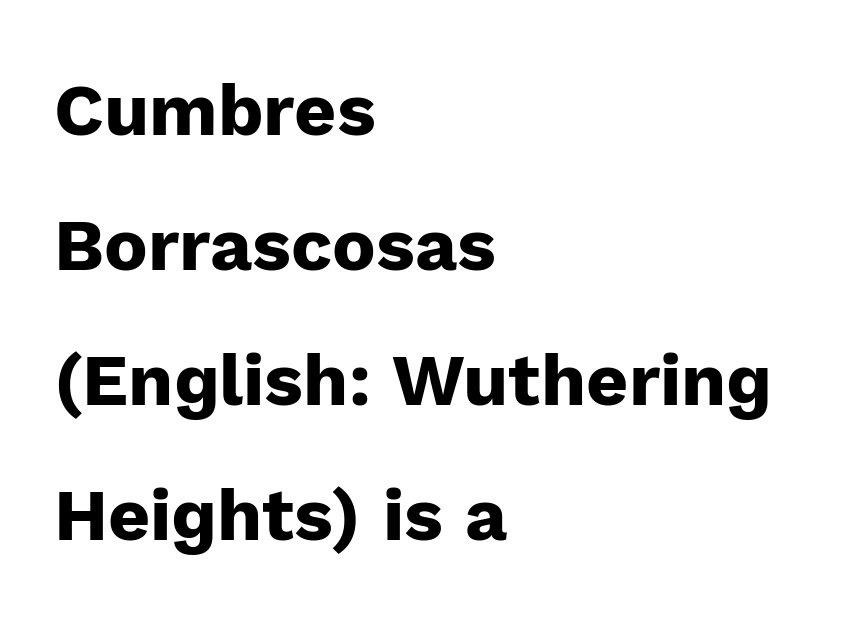
{"serif": "no", "italic": "no", "bold": "yes", "weight": "heavy", "width": "normal", "stroke_contrast": "low", "x_height": "medium", "monospaced": "no", "underline": "no", "align": "left", "line_spacing_ratio": 1.85, "letter_spacing": "normal", "letter_spacing_em": 0.0, "glyph_px": 73}
